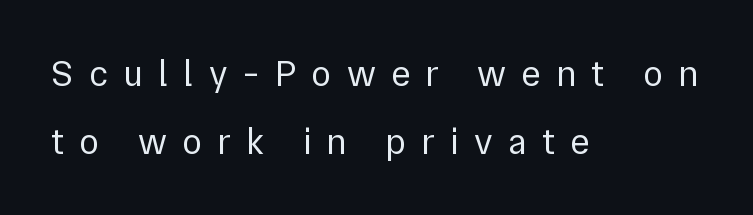
The image shows 37 px regular-weight sans-serif type, upright; set left-aligned, line spacing 1.84x, unusually wide letter spacing (+0.41 em), not underlined; a medium x-height.
